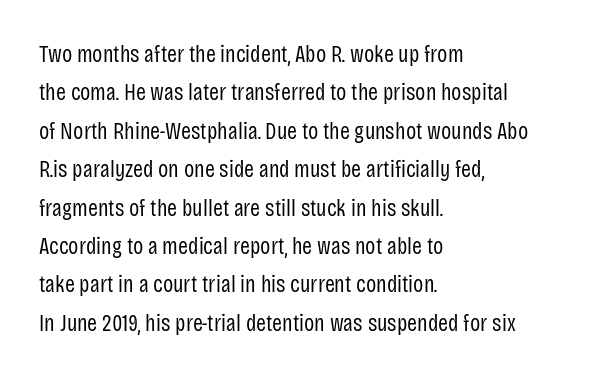
{"italic": "no", "bold": "no", "underline": "no", "align": "left", "line_spacing": "normal", "line_spacing_ratio": 1.6, "letter_spacing": "normal", "letter_spacing_em": 0.0, "glyph_px": 24}
